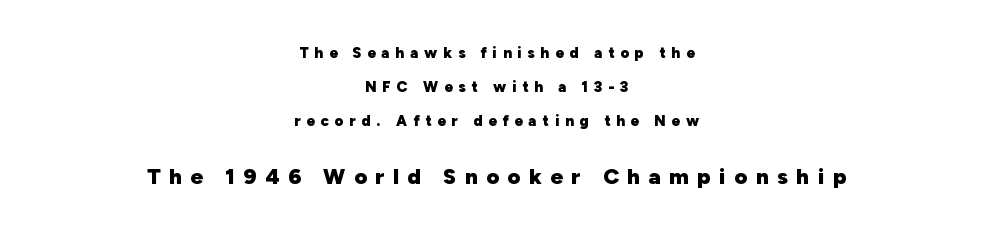
Q: Is the text bold? A: Yes.
Q: Is the text italic (slanted)? A: No, it is upright.
Q: Is the text underlined? A: No.
Q: How is the paragraph aligned? A: Centered.
Q: Is the spacing between letters normal or unusually wide? A: Unusually wide.
Q: Is the spacing between lines tight, normal or loose? A: Loose.
Q: Which block of text is set in a larger size, the first (top) or the second (bottom)? A: The second (bottom) one.
